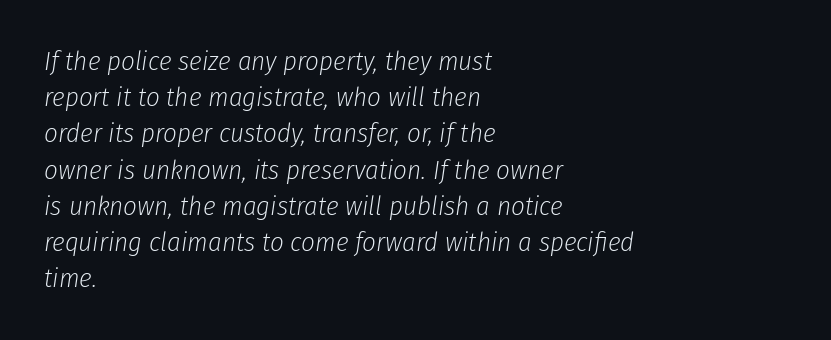
The image shows 27 px text type, italic (leaning right); set left-aligned, normal line spacing (1.34x), normal letter spacing, not underlined.
